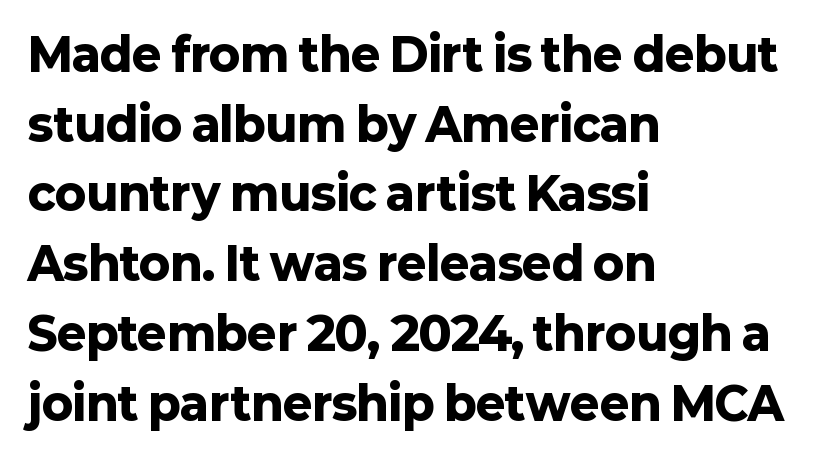
Grotesque or geometric, the face here clearly has no serifs. What stands out about the letter spacing? Nothing — it is the standard amount. The vertical gap from one line to the next is medium. The passage is arranged the way most books set body copy — flush left. The space beneath each line is pristine and unruled.
